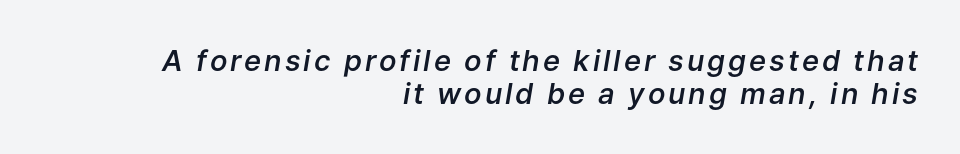
{"italic": "yes", "lean": "right", "slant_degrees": 9, "bold": "semi", "weight": "semibold", "width": "normal", "stroke_contrast": "low", "x_height": "medium", "monospaced": "no", "underline": "no", "align": "right", "line_spacing": "tight", "line_spacing_ratio": 1.14, "glyph_px": 29}
